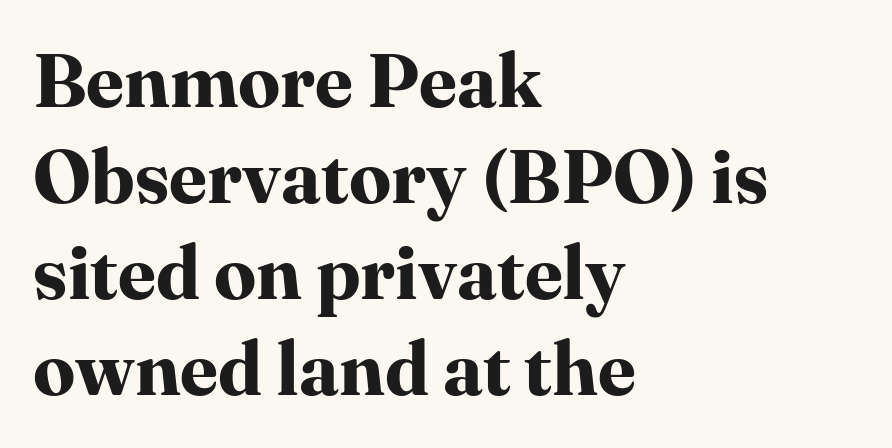
{"serif": "yes", "italic": "no", "bold": "yes", "weight": "bold", "width": "normal", "stroke_contrast": "high", "x_height": "medium", "monospaced": "no", "underline": "no", "align": "left", "line_spacing": "normal", "line_spacing_ratio": 1.28, "letter_spacing": "normal", "letter_spacing_em": 0.0, "glyph_px": 75}
